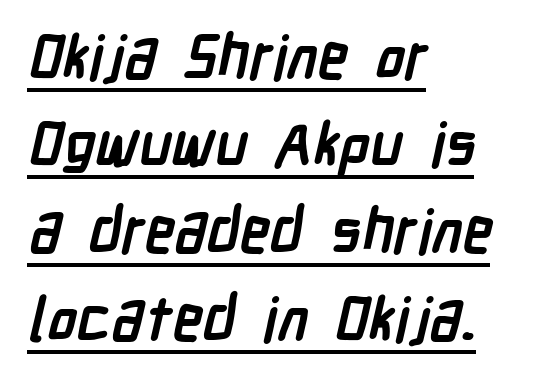
The image shows 61 px semibold, condensed sans-serif type; set left-aligned, normal line spacing (1.43x), normal letter spacing, underlined; low stroke contrast and a medium x-height.
